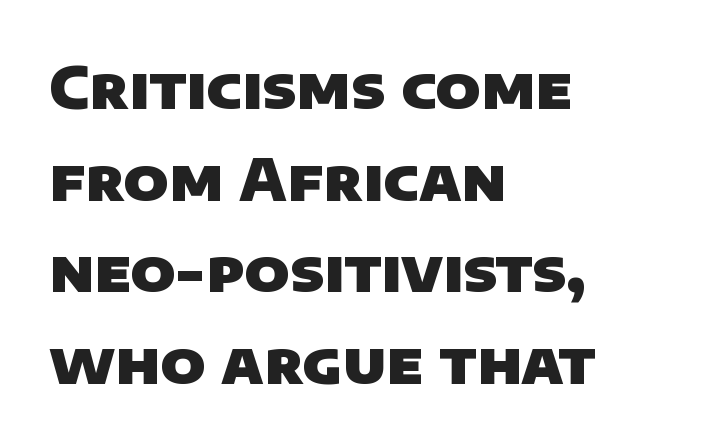
{"serif": "no", "bold": "yes", "weight": "heavy", "width": "normal", "stroke_contrast": "low", "x_height": "large", "monospaced": "no", "underline": "no", "align": "left", "line_spacing": "normal", "line_spacing_ratio": 1.58, "letter_spacing": "normal", "letter_spacing_em": 0.0, "glyph_px": 58}
